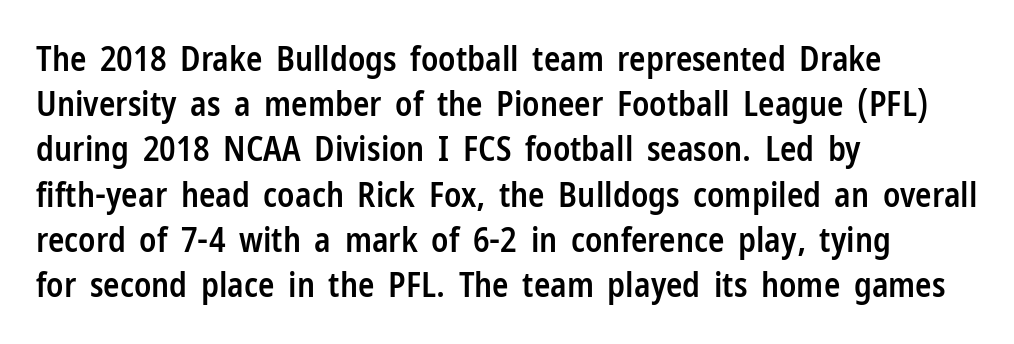
{"serif": "no", "italic": "no", "bold": "semi", "weight": "semibold", "width": "condensed", "stroke_contrast": "low", "x_height": "medium", "monospaced": "no", "underline": "no", "align": "left", "line_spacing": "normal", "line_spacing_ratio": 1.33, "letter_spacing": "normal", "letter_spacing_em": 0.0, "glyph_px": 34}
